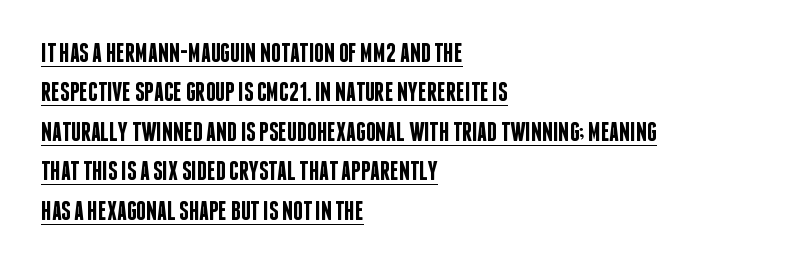
Q: Is the text bold? A: Semi-bold.
Q: Is the text italic (slanted)? A: No, it is upright.
Q: Is the text underlined? A: Yes.
Q: How is the paragraph aligned? A: Left-aligned.
Q: Is the spacing between letters normal or unusually wide? A: Normal.
Q: Is the spacing between lines tight, normal or loose? A: Normal.
